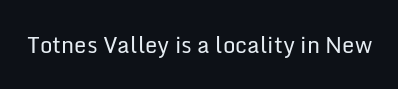
The space directly below the letters is spotless. Quick note: not italic, upright. The line texture is even and compact thanks to regular tracking. These glyphs show unthickened strokes, regular width or finer.
